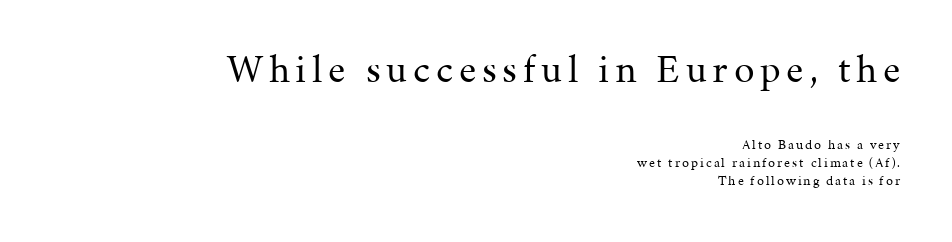
{"serif": "yes", "italic": "no", "bold": "no", "weight": "regular", "width": "normal", "stroke_contrast": "medium", "x_height": "medium", "monospaced": "no", "underline": "no", "align": "right", "line_spacing": "normal", "line_spacing_ratio": 1.3, "larger_block": "first", "size_ratio": 2.93, "glyph_px": 41}
